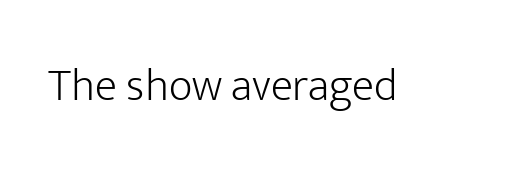
{"serif": "no", "italic": "no", "bold": "no", "weight": "light", "width": "normal", "stroke_contrast": "low", "x_height": "medium", "monospaced": "no", "underline": "no", "letter_spacing": "normal", "letter_spacing_em": 0.0, "glyph_px": 46}
